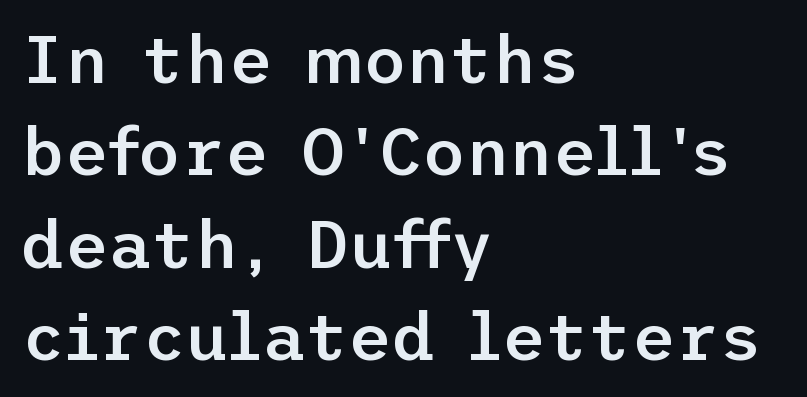
The image shows 67 px semibold sans-serif type, upright; set left-aligned, normal line spacing (1.38x), normal letter spacing, not underlined; low stroke contrast and a medium x-height.
